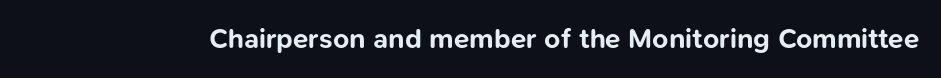
{"serif": "no", "italic": "no", "bold": "yes", "weight": "bold", "width": "normal", "stroke_contrast": "low", "x_height": "medium", "monospaced": "no", "underline": "no", "letter_spacing": "normal", "letter_spacing_em": 0.0, "glyph_px": 28}
